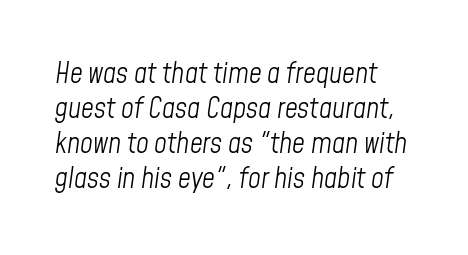
{"italic": "yes", "lean": "right", "slant_degrees": 8, "bold": "no", "weight": "light", "width": "condensed", "stroke_contrast": "low", "x_height": "medium", "monospaced": "no", "underline": "no", "line_spacing": "normal", "line_spacing_ratio": 1.25, "letter_spacing": "normal", "letter_spacing_em": 0.0, "glyph_px": 28}
